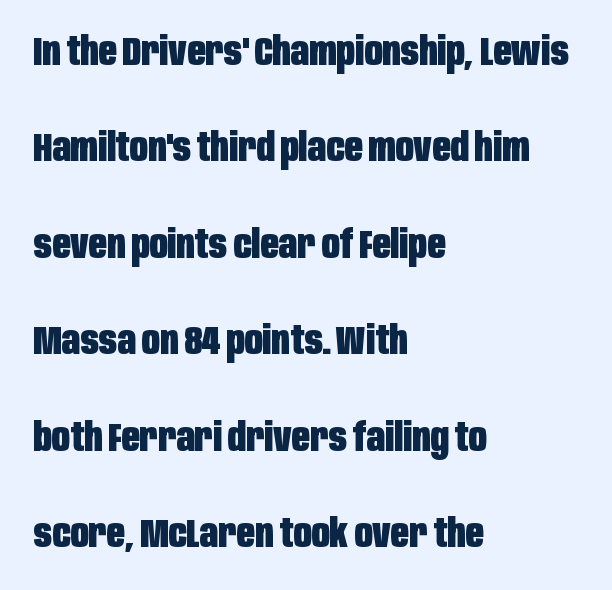
These lines stand farther apart than default settings would place them. Here the designer chose a conventional face with non-uniform glyph widths. Unlike italic type, these characters show no tilt at all. How heavy is the stroke? Heavy — this is a bold.
